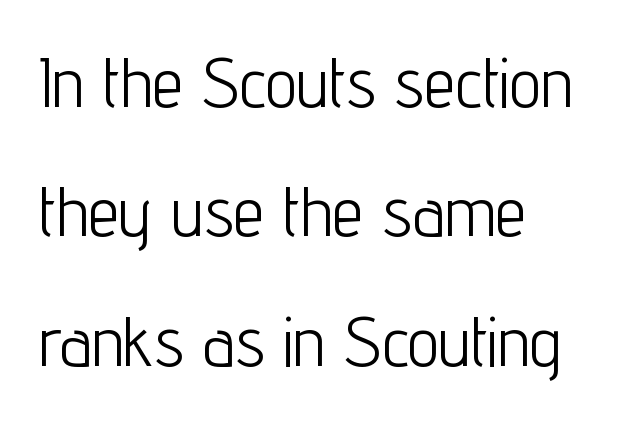
The image shows 70 px light, condensed sans-serif type, upright; set left-aligned, line spacing 1.85x, normal letter spacing, not underlined; low stroke contrast and a medium x-height.
